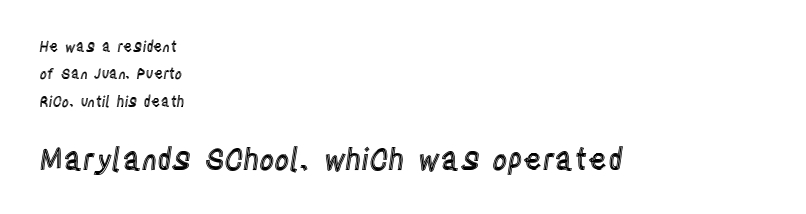
{"width": "condensed", "x_height": "large", "monospaced": "no", "underline": "no", "align": "left", "line_spacing": "loose", "line_spacing_ratio": 1.96, "letter_spacing": "normal", "letter_spacing_em": 0.0, "larger_block": "second", "size_ratio": 2.07, "glyph_px": 29}
